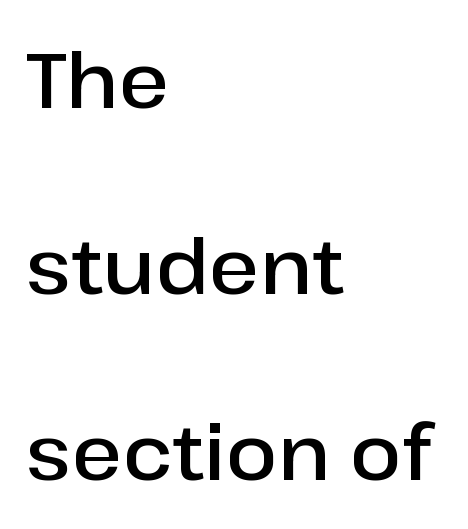
These lines carry some extra weight — a demibold, not a full bold. Typographically, this falls in the sans-serif category. The rendering anchors every line to the left-hand side. In terms of letterspacing, this is plain default setting. Clear beneath every line of the passage. A typesetter would call this proportional, since set widths differ per character.
